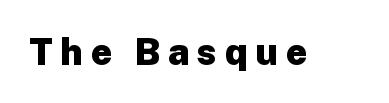
Words appear elongated and porous because spacing is wide. Are there feet on the stems? There aren't — it's a sans. Has an underline been added? It has not. Each glyph is drawn with heavy, bold strokes. Proportional: the letters do not fall into vertical columns. This is roman type, the default non-slanted kind.
